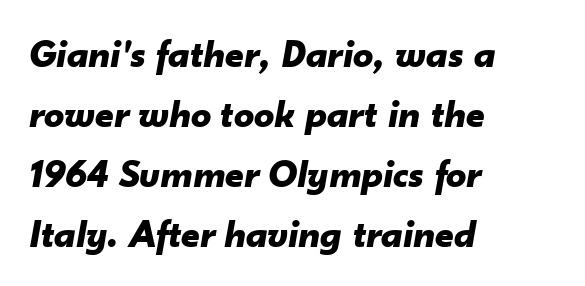
Q: Is the text bold? A: Yes.
Q: Is the text italic (slanted)? A: Yes, it leans right by about 10 degrees.
Q: Is the text underlined? A: No.
Q: How is the paragraph aligned? A: Left-aligned.
Q: Is the spacing between letters normal or unusually wide? A: Normal.
Q: Is the spacing between lines tight, normal or loose? A: Normal.
Q: Width (condensed, normal, or wide)? A: Normal.
Q: Stroke contrast? A: Low.
Q: x-height? A: Small.
Q: Monospaced? A: No.
